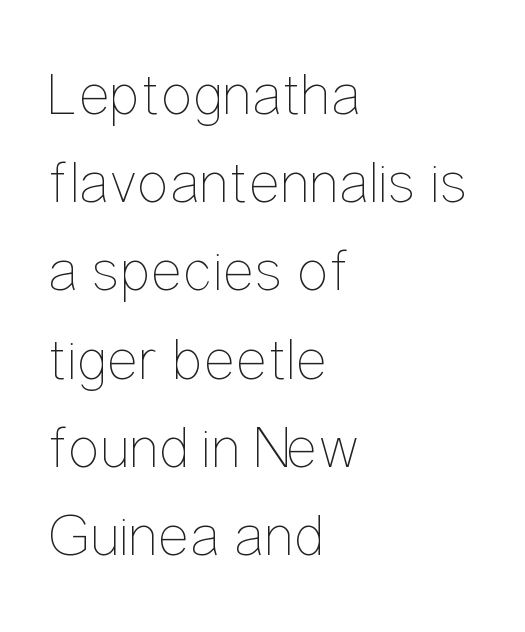
{"italic": "no", "bold": "no", "weight": "thin", "width": "condensed", "stroke_contrast": "low", "x_height": "medium", "monospaced": "no", "underline": "no", "align": "left", "line_spacing": "normal", "line_spacing_ratio": 1.47, "letter_spacing": "normal", "letter_spacing_em": 0.0, "glyph_px": 60}
